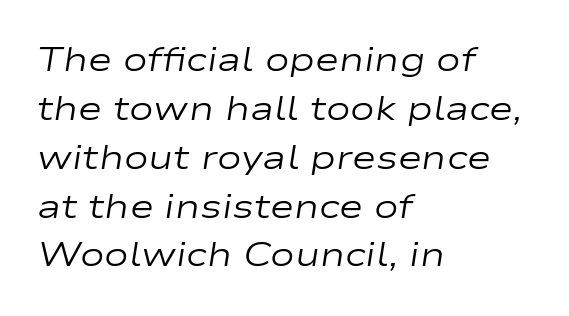
{"italic": "yes", "lean": "right", "slant_degrees": 9, "bold": "no", "weight": "regular", "width": "wide", "stroke_contrast": "low", "x_height": "medium", "monospaced": "no", "underline": "no", "align": "left", "line_spacing": "normal", "line_spacing_ratio": 1.48, "letter_spacing": "normal", "letter_spacing_em": 0.0, "glyph_px": 33}
